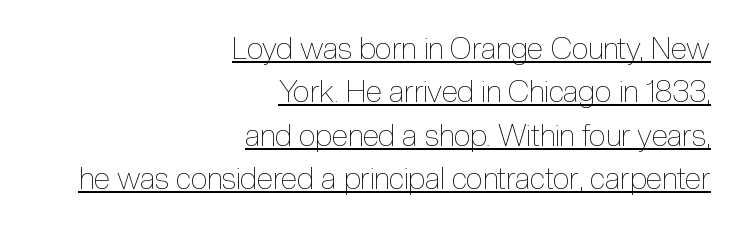
The specimen includes a rule beneath the text block's lines. A normal amount of white space separates one row of letters from the next. The letterforms sit at book weight or below. The passage shown is typed in a proportional face where columns would drift.
